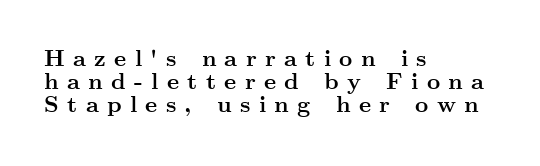
The image shows 23 px bold type, upright; set left-aligned, tight line spacing (0.99x), unusually wide letter spacing (+0.36 em), not underlined.
